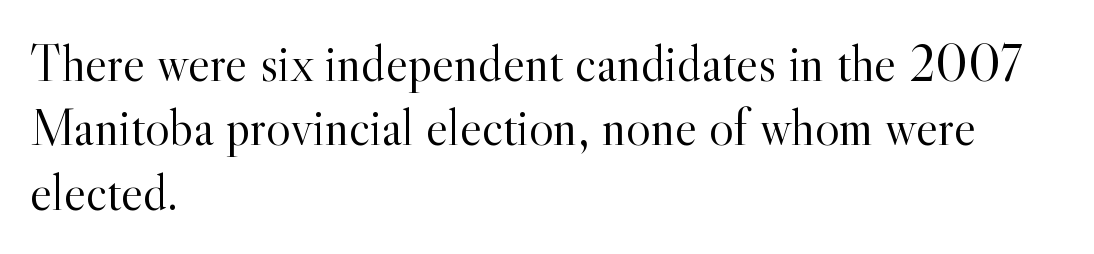
{"serif": "yes", "italic": "no", "bold": "no", "weight": "light", "width": "normal", "x_height": "small", "monospaced": "no", "underline": "no", "align": "left", "line_spacing_ratio": 1.24, "letter_spacing": "normal", "letter_spacing_em": 0.0, "glyph_px": 52}
